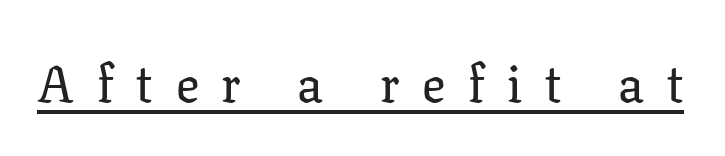
The passage shown is typed in a proportional face where columns would drift. You can tell it's not italic because the verticals are truly vertical. The horizontal fit of the characters is loose and conspicuously gappy. You can tell from the footed stems that serif type was used. A baseline rule has been typeset under these characters.
